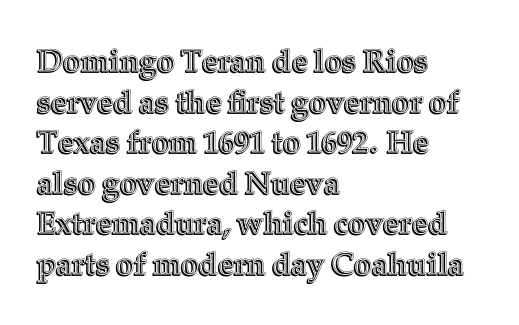
Students, observe: this is what conventionally led text looks like. If you drew a line through each stem, it would be perfectly vertical. Does the copy run flush right? No — it runs flush left. Caption: standard tracking, unaltered. These lines are rendered in a variable-pitch font.
